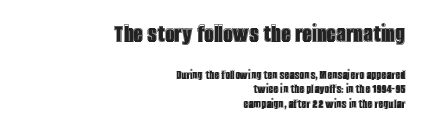
Q: Is the text italic (slanted)? A: No, it is upright.
Q: Is the text underlined? A: No.
Q: How is the paragraph aligned? A: Right-aligned.
Q: Is the spacing between letters normal or unusually wide? A: Normal.
Q: Is the spacing between lines tight, normal or loose? A: Tight.
Q: Which block of text is set in a larger size, the first (top) or the second (bottom)? A: The first (top) one.
